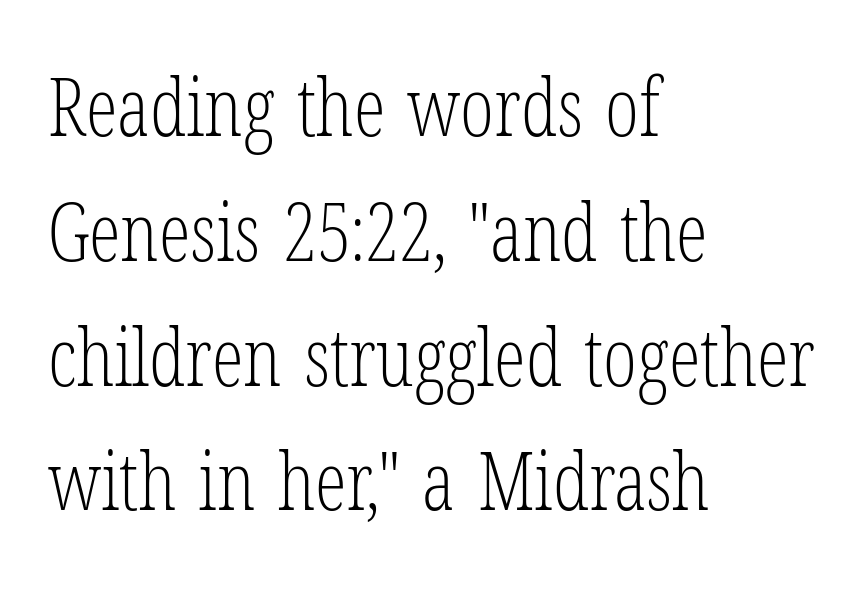
Q: Is the text bold? A: No.
Q: Is the text italic (slanted)? A: No, it is upright.
Q: Is the typeface a serif or a sans-serif typeface? A: Serif.
Q: Is the text underlined? A: No.
Q: How is the paragraph aligned? A: Left-aligned.
Q: Is the spacing between letters normal or unusually wide? A: Normal.
Q: Is the spacing between lines tight, normal or loose? A: Normal.
Q: Width (condensed, normal, or wide)? A: Condensed.
Q: Stroke contrast? A: Low.
Q: x-height? A: Medium.
Q: Monospaced? A: No.
